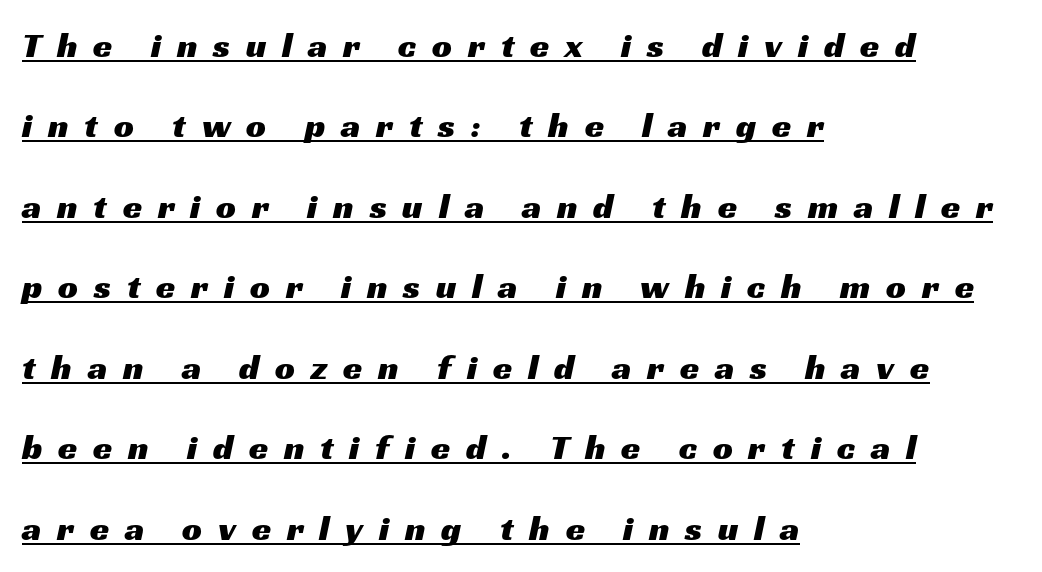
Stroke terminals: plain, sans-serif. Compared with typical body copy, the letter spacing here is much looser. The letters advance in unequal steps, a hallmark of proportional type. Alignment: flush left. Honestly, the underline is the first thing you notice here.
